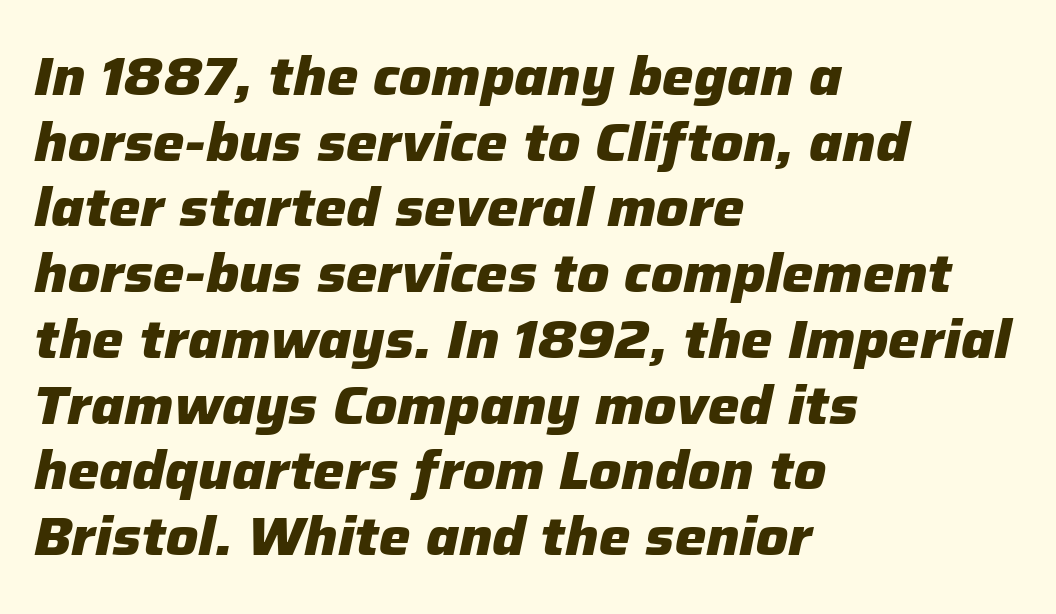
The image shows 53 px heavy type, italic (leaning right); set left-aligned, line spacing 1.24x, normal letter spacing, not underlined; low stroke contrast and a medium x-height.
